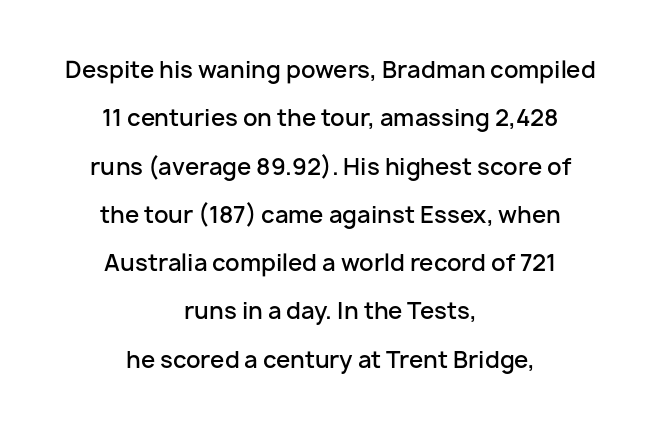
{"italic": "no", "bold": "semi", "underline": "no", "align": "center", "line_spacing": "loose", "line_spacing_ratio": 2.1, "letter_spacing": "normal", "letter_spacing_em": 0.0, "glyph_px": 23}
